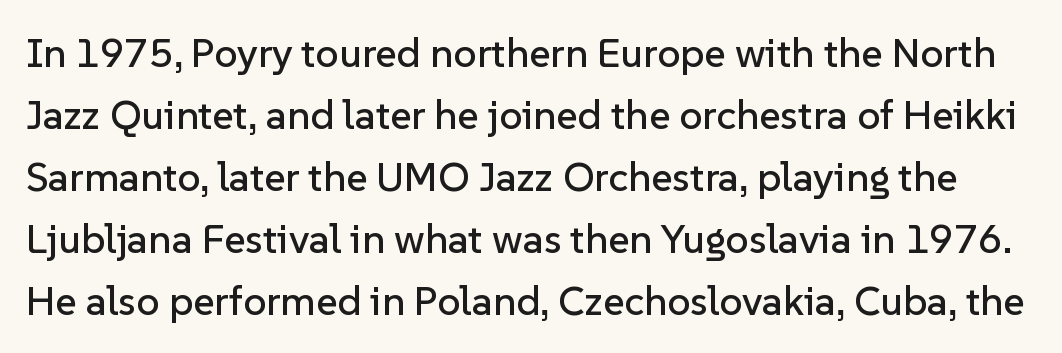
The font's upright variant was chosen for this text. The line-height multiplier appears to be the usual default. The letters advance in unequal steps, a hallmark of proportional type. Each letter's strokes conclude bluntly, with no projecting serifs. Letter spacing: default.
